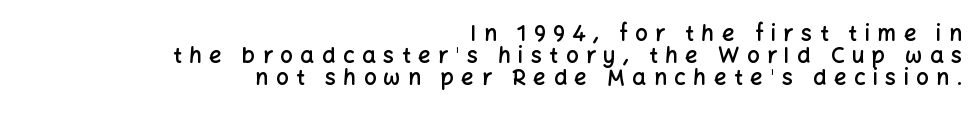
Q: Is the text bold? A: Semi-bold.
Q: Is the text italic (slanted)? A: No, it is upright.
Q: Is the text underlined? A: No.
Q: How is the paragraph aligned? A: Right-aligned.
Q: Is the spacing between letters normal or unusually wide? A: Unusually wide.
Q: Is the spacing between lines tight, normal or loose? A: Tight.
